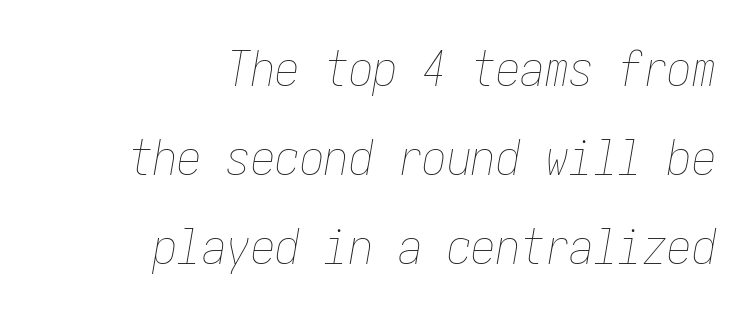
Type without underlining. This is oblique type, the kind used for emphasis or titles. Alignment: flush right. Here the glyphs are tracked normally, forming tight word shapes. The letters look calm and open, with moderate or lighter stems.
